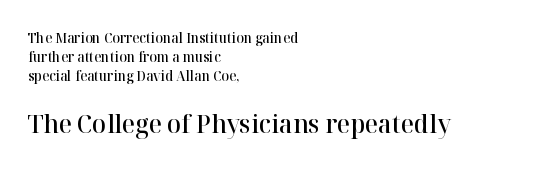
The image shows 26 px text type, upright; set left-aligned, normal line spacing (1.35x), normal letter spacing, not underlined; the second (bottom) block is 1.86x larger.
